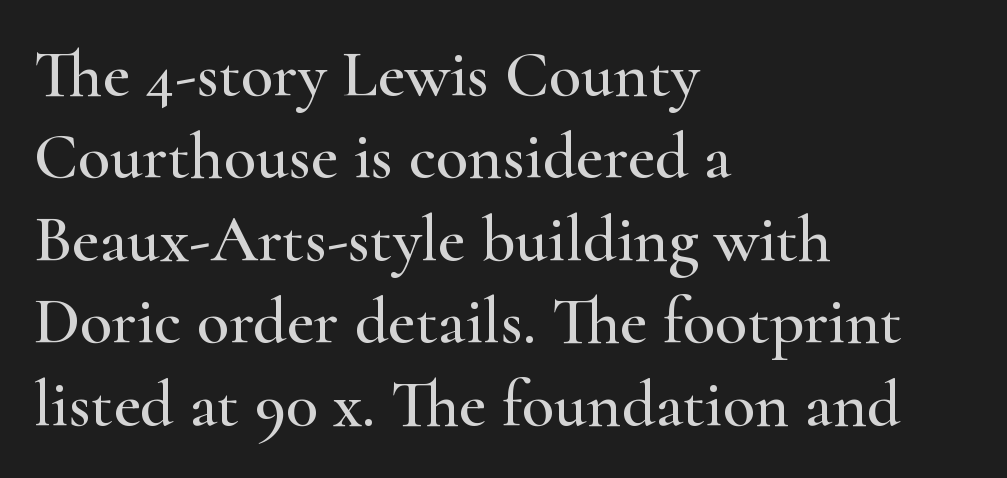
The image shows 66 px wide serif type, upright; set left-aligned, normal line spacing (1.25x), normal letter spacing, not underlined; high stroke contrast and a small x-height.
